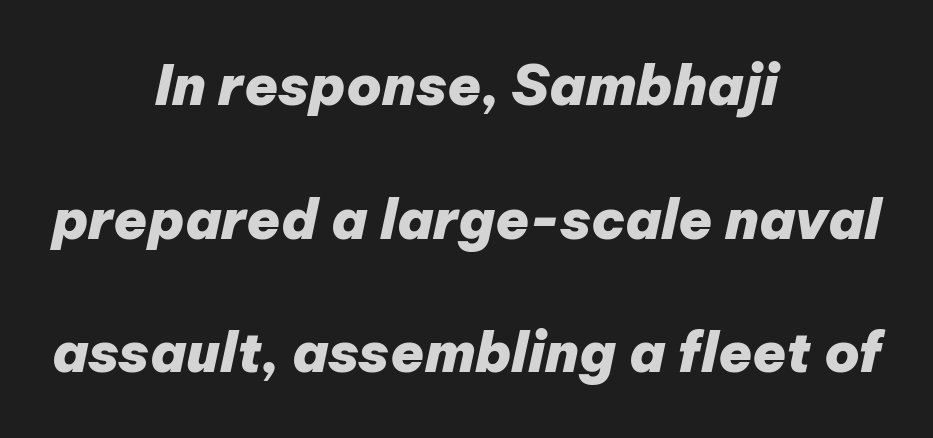
Tall strokes in this sample are angled rather than plumb. Notice how thick the strokes are: this is what a full bold looks like. Centered paragraph, ragged on both sides. Character widths vary here, with narrow letters taking less room than wide ones. Anything drawn beneath the words? Only blank space. If you measured baseline to baseline, you'd find a long distance.
